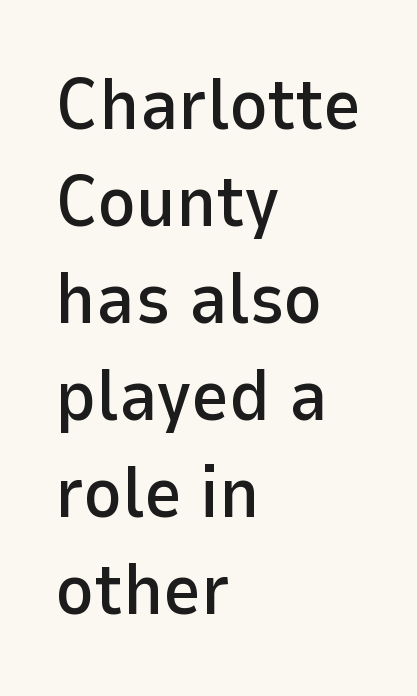
{"serif": "no", "italic": "no", "width": "normal", "stroke_contrast": "low", "x_height": "medium", "monospaced": "no", "underline": "no", "align": "left", "line_spacing": "normal", "line_spacing_ratio": 1.33, "letter_spacing": "normal", "letter_spacing_em": 0.0, "glyph_px": 73}
